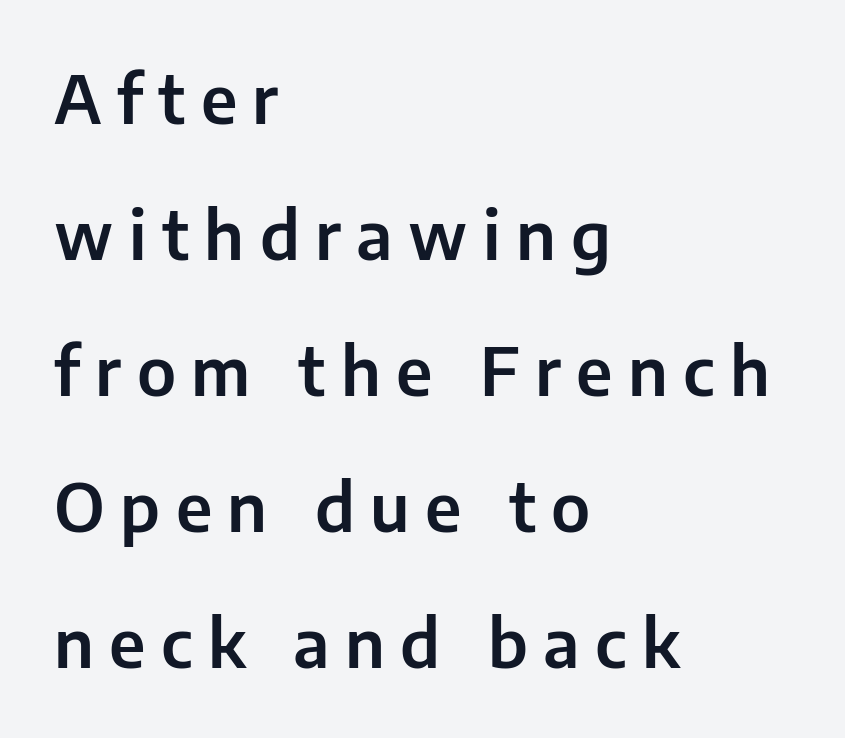
{"serif": "no", "italic": "no", "width": "normal", "stroke_contrast": "low", "x_height": "medium", "monospaced": "no", "underline": "no", "align": "left", "line_spacing": "loose", "line_spacing_ratio": 2.03, "letter_spacing": "wide", "letter_spacing_em": 0.23, "glyph_px": 67}
